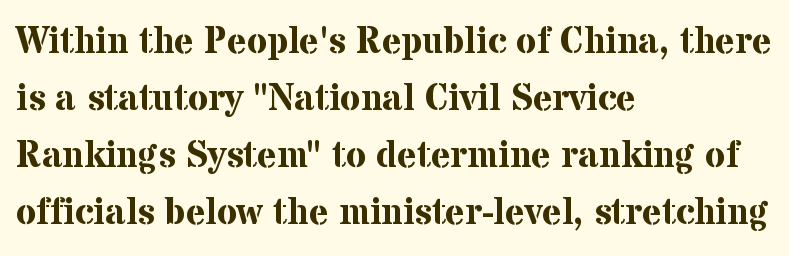
Q: Is the text bold? A: Yes.
Q: Is the text italic (slanted)? A: No, it is upright.
Q: Is the typeface a serif or a sans-serif typeface? A: Serif.
Q: Is the text underlined? A: No.
Q: How is the paragraph aligned? A: Left-aligned.
Q: Is the spacing between letters normal or unusually wide? A: Normal.
Q: Is the spacing between lines tight, normal or loose? A: Normal.
Q: Width (condensed, normal, or wide)? A: Normal.
Q: Stroke contrast? A: Medium.
Q: x-height? A: Medium.
Q: Monospaced? A: No.
